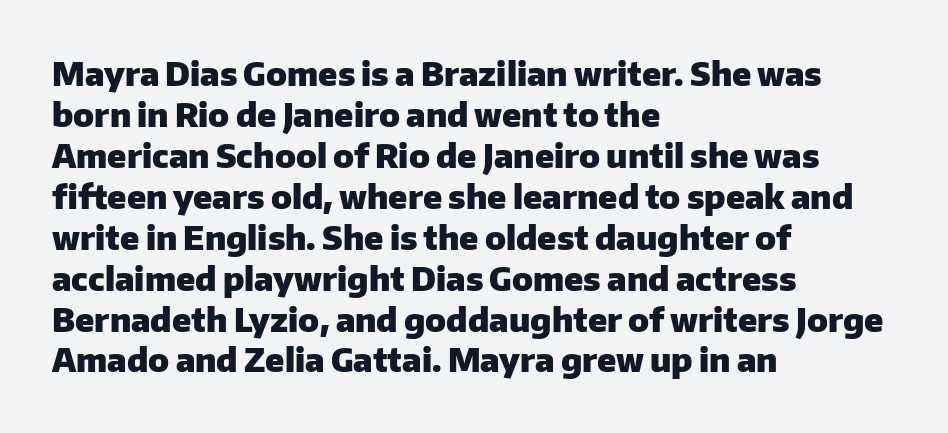
The image shows 33 px heavy sans-serif type, upright; set left-aligned, line spacing 1.24x, normal letter spacing, not underlined; low stroke contrast and a medium x-height.
